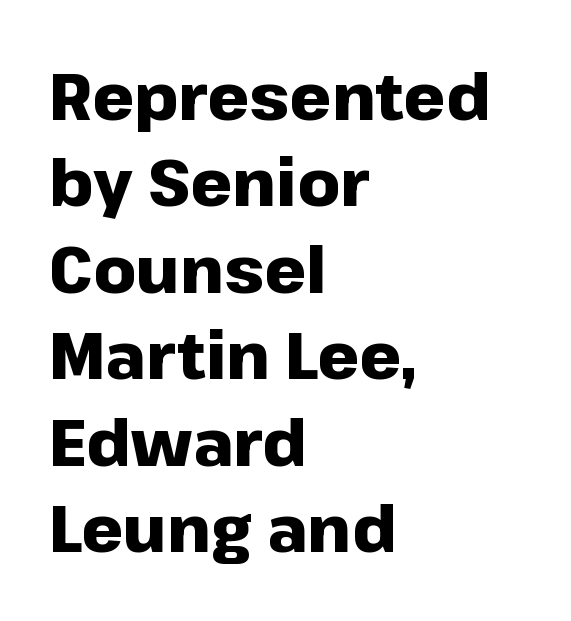
{"serif": "no", "italic": "no", "bold": "yes", "weight": "heavy", "width": "normal", "stroke_contrast": "low", "x_height": "medium", "monospaced": "no", "underline": "no", "align": "left", "line_spacing": "normal", "line_spacing_ratio": 1.31, "letter_spacing": "normal", "letter_spacing_em": 0.0, "glyph_px": 66}
